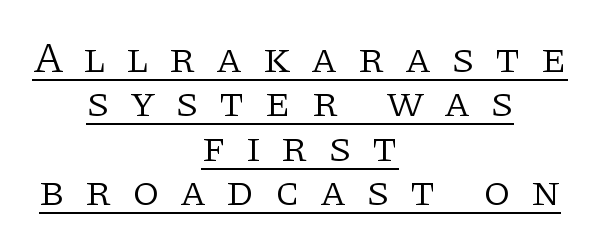
The type is letterspaced generously, with wide tracking. Is this a fixed-width face? No — the glyphs have proportional, varying widths. The glyphs in this specimen are seriffed. Each line is balanced around a shared central axis. You could barely slide anything between these rows.
